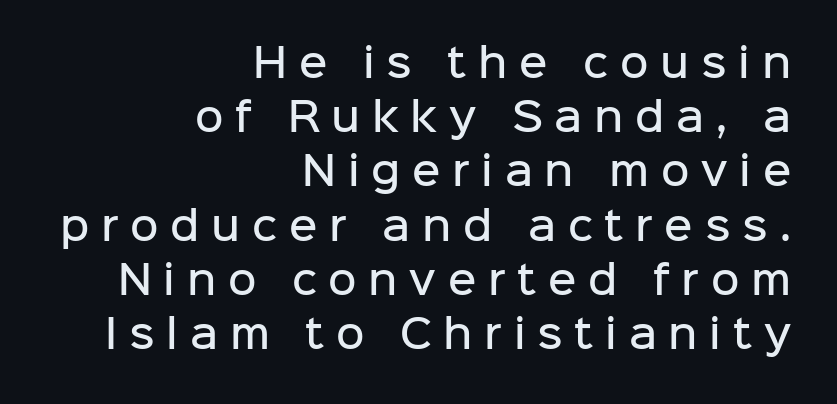
No feet cap the strokes, marking this as sans-serif type. You could only call the tracking loose — the letters float apart. These lines stack with their right ends in a neat column. A roman cut, with each character standing at attention. Note the varied advance widths — an 'i' is clearly narrower than an 'm'.
